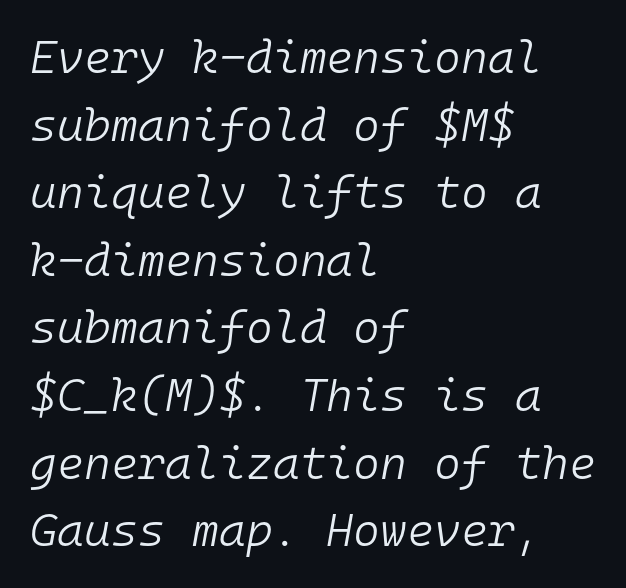
The image shows 46 px light type, italic (leaning right), monospaced; set left-aligned, normal line spacing (1.47x), normal letter spacing, not underlined; low stroke contrast and a medium x-height.
